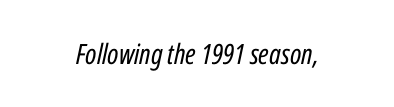
The image shows 28 px regular-weight, condensed type, italic (leaning right); set centered, normal letter spacing, not underlined; low stroke contrast and a medium x-height.
